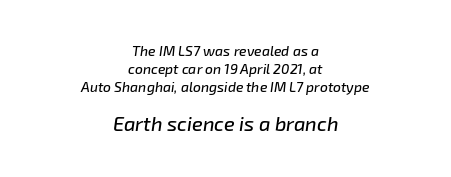
{"italic": "yes", "lean": "right", "slant_degrees": 8, "underline": "no", "align": "center", "line_spacing": "normal", "line_spacing_ratio": 1.27, "letter_spacing": "normal", "letter_spacing_em": 0.0, "larger_block": "second", "size_ratio": 1.43, "glyph_px": 20}
